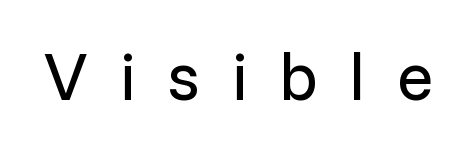
Serifs: no, the terminals of the letterforms are clean. The letters stand upright; this is a roman face. Looks like regular typesetting: each glyph gets only the width it needs. No letter is thick-stroked: the sample isn't bold. Look at the tracking — it's clearly loosened, letters drifting apart. The string is rendered with underlining switched off.
